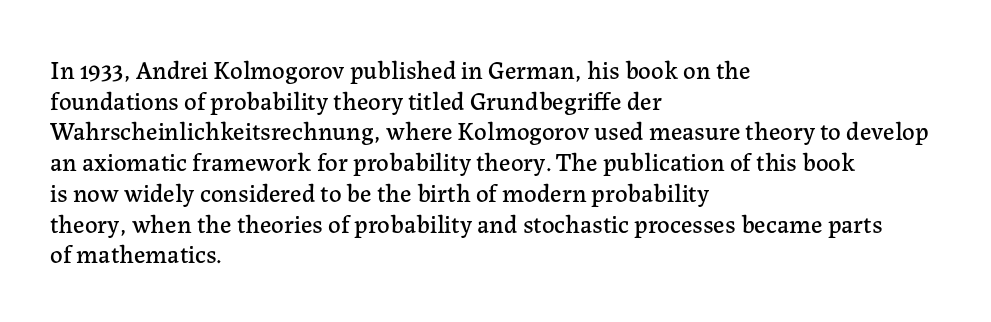
Q: Is the text italic (slanted)? A: No, it is upright.
Q: Is the text underlined? A: No.
Q: How is the paragraph aligned? A: Left-aligned.
Q: Is the spacing between letters normal or unusually wide? A: Normal.
